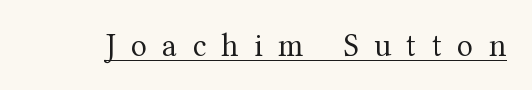
The image shows 33 px regular-weight serif type, upright; set unusually wide letter spacing (+0.47 em), underlined; medium stroke contrast and a medium x-height.
